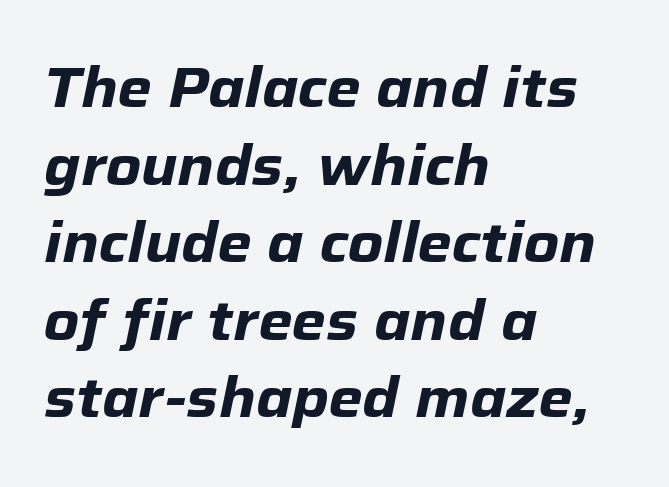
{"italic": "yes", "lean": "right", "slant_degrees": 12, "bold": "yes", "weight": "heavy", "width": "normal", "stroke_contrast": "low", "x_height": "medium", "monospaced": "no", "underline": "no", "align": "left", "line_spacing": "normal", "line_spacing_ratio": 1.41, "letter_spacing": "normal", "letter_spacing_em": 0.0, "glyph_px": 55}
